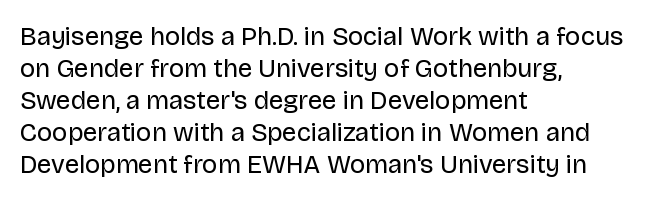
Q: Is the text bold? A: No.
Q: Is the text italic (slanted)? A: No, it is upright.
Q: Is the text underlined? A: No.
Q: How is the paragraph aligned? A: Left-aligned.
Q: Is the spacing between letters normal or unusually wide? A: Normal.
